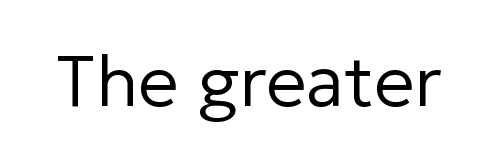
The image shows 72 px regular-weight sans-serif type, upright; set normal letter spacing, not underlined; low stroke contrast and a medium x-height.
